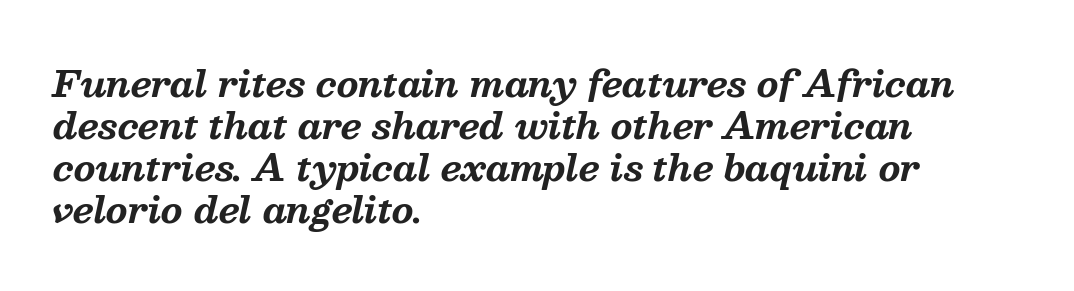
The image shows 35 px bold serif type, italic (leaning right); set left-aligned, line spacing 1.2x, normal letter spacing, not underlined; medium stroke contrast and a medium x-height.
